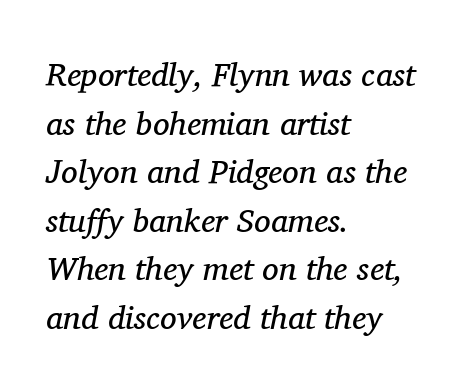
The area under the type is left untouched. The text carries the slant typical of an italic or oblique font. Weight: regular or lighter. Vertically, the passage feels balanced, rows spaced as you'd expect. Caption: standard tracking, unaltered.
